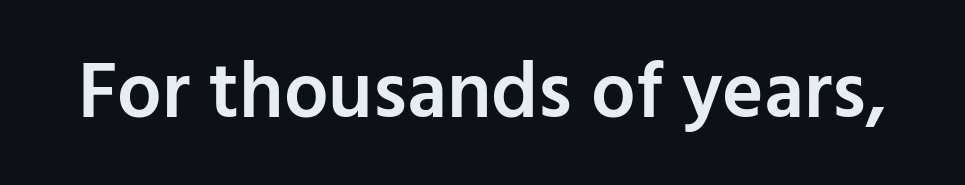
The image shows 79 px semibold sans-serif type, upright; set normal letter spacing, not underlined; low stroke contrast and a medium x-height.
